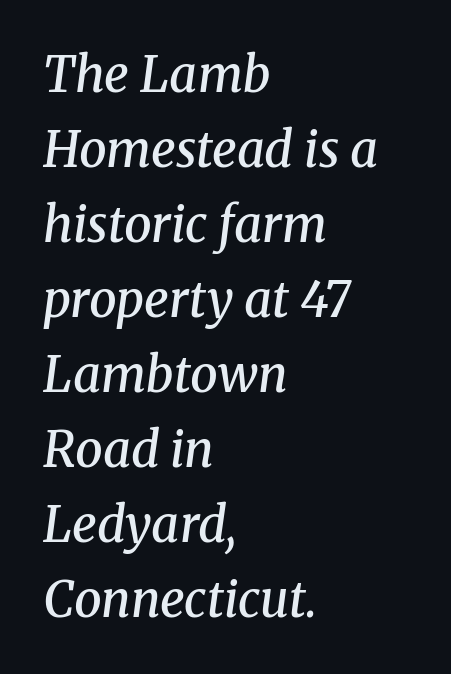
The image shows 49 px semibold serif type, italic (leaning right); set left-aligned, normal line spacing (1.53x), normal letter spacing, not underlined; medium stroke contrast and a medium x-height.
